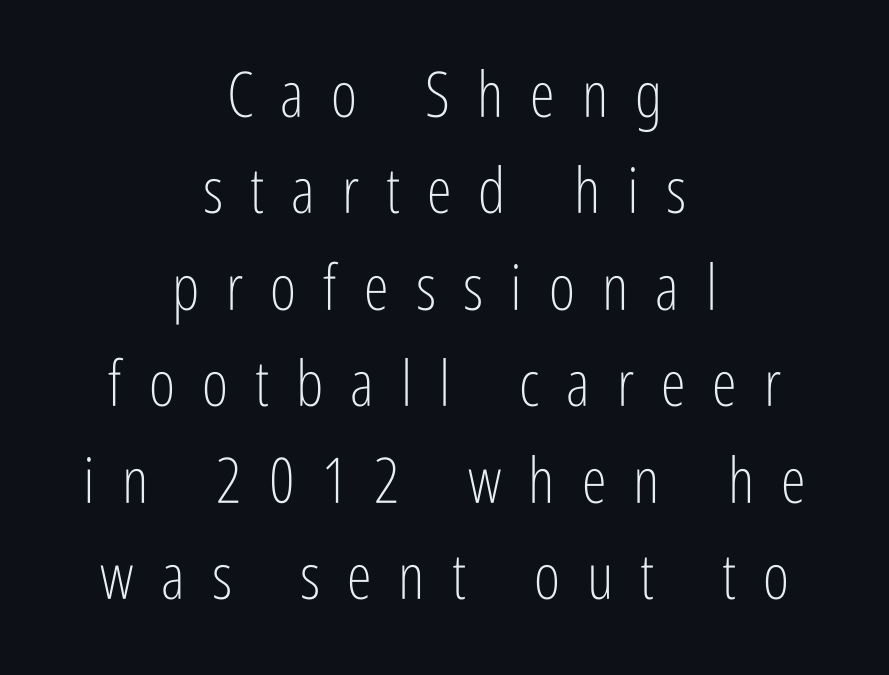
Q: Is the text bold? A: No.
Q: Is the text italic (slanted)? A: No, it is upright.
Q: Is the typeface a serif or a sans-serif typeface? A: Sans-serif.
Q: Is the text underlined? A: No.
Q: How is the paragraph aligned? A: Centered.
Q: Is the spacing between letters normal or unusually wide? A: Unusually wide.
Q: Is the spacing between lines tight, normal or loose? A: Normal.
Q: Width (condensed, normal, or wide)? A: Condensed.
Q: Stroke contrast? A: Low.
Q: x-height? A: Medium.
Q: Monospaced? A: No.
